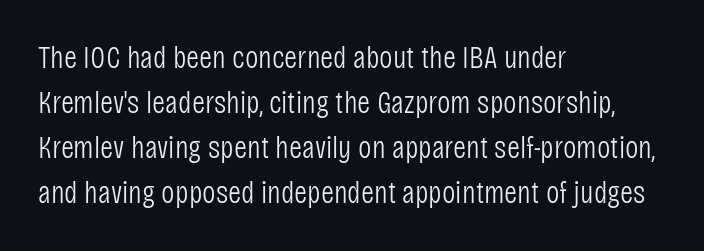
The image shows 32 px light, condensed sans-serif type, upright; set left-aligned, normal line spacing (1.41x), normal letter spacing, not underlined; low stroke contrast and a large x-height.
